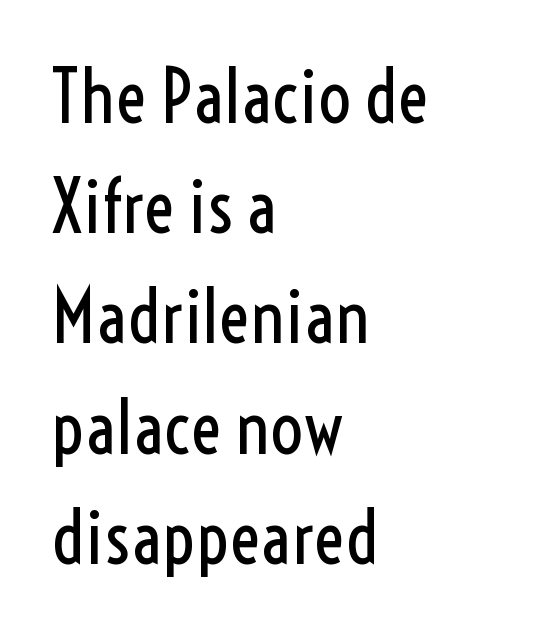
The image shows 73 px regular-weight, condensed sans-serif type, upright; set left-aligned, normal line spacing (1.51x), normal letter spacing, not underlined; a medium x-height.
